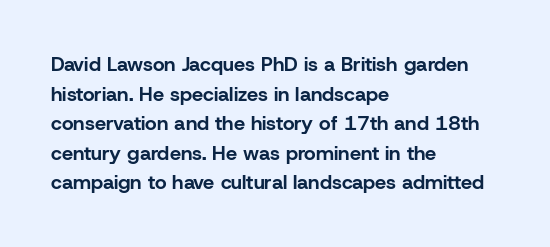
The image shows 20 px bold type, upright; set left-aligned, normal line spacing (1.48x), normal letter spacing, not underlined.
